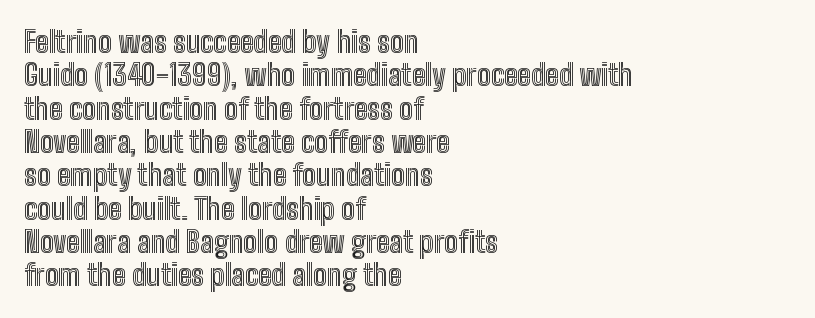
Q: Is the text italic (slanted)? A: No, it is upright.
Q: Is the text underlined? A: No.
Q: How is the paragraph aligned? A: Left-aligned.
Q: Is the spacing between letters normal or unusually wide? A: Normal.
Q: Is the spacing between lines tight, normal or loose? A: Tight.
Q: Width (condensed, normal, or wide)? A: Condensed.
Q: x-height? A: Medium.
Q: Monospaced? A: No.
